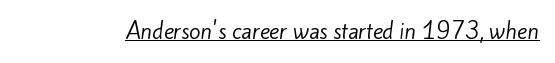
{"bold": "no", "underline": "yes", "letter_spacing": "normal", "letter_spacing_em": 0.0, "glyph_px": 21}
